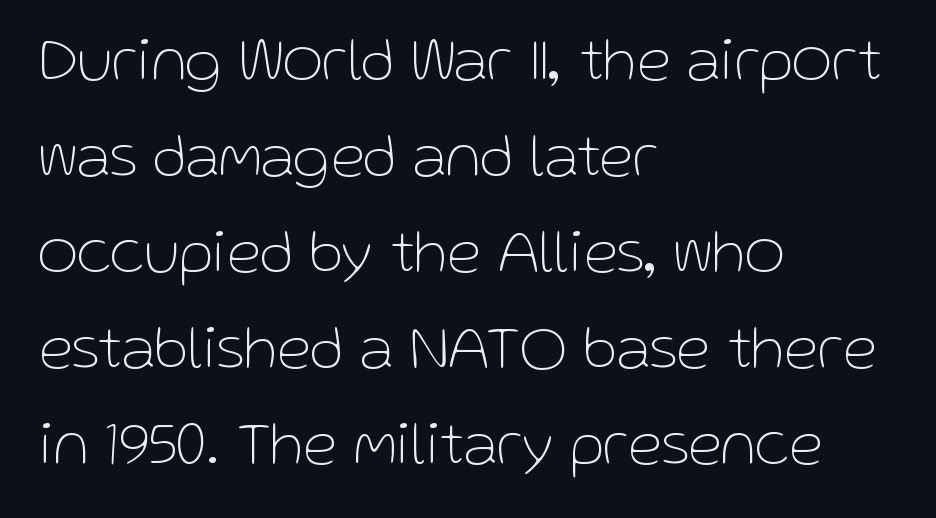
The image shows 62 px thin sans-serif type, upright; set left-aligned, normal line spacing (1.55x), normal letter spacing, not underlined; low stroke contrast and a medium x-height.
